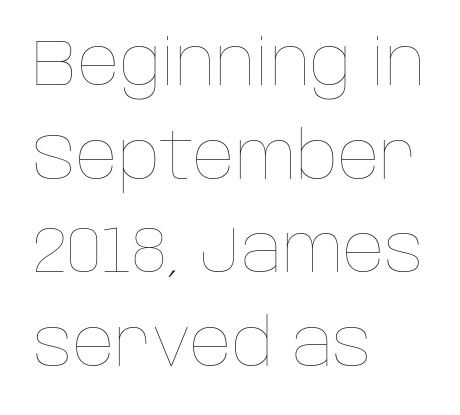
{"italic": "no", "bold": "no", "weight": "thin", "width": "normal", "stroke_contrast": "low", "x_height": "large", "monospaced": "no", "underline": "no", "align": "left", "line_spacing": "normal", "line_spacing_ratio": 1.44, "letter_spacing": "normal", "letter_spacing_em": 0.0, "glyph_px": 65}
